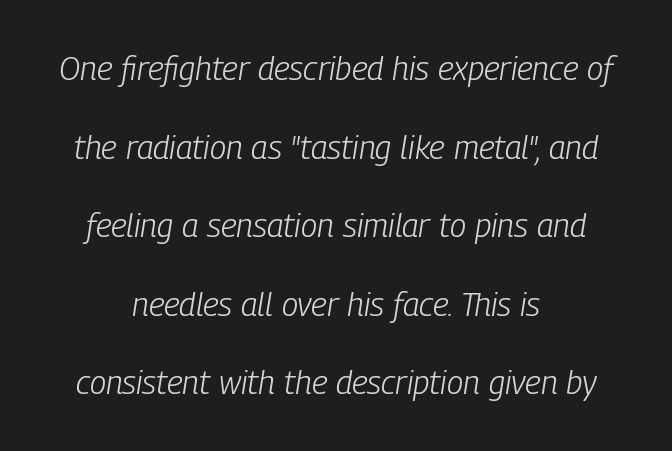
{"italic": "yes", "lean": "right", "slant_degrees": 9, "bold": "no", "weight": "light", "width": "condensed", "stroke_contrast": "low", "x_height": "medium", "monospaced": "no", "underline": "no", "align": "center", "line_spacing": "loose", "line_spacing_ratio": 2.38, "letter_spacing": "normal", "letter_spacing_em": 0.0, "glyph_px": 33}
